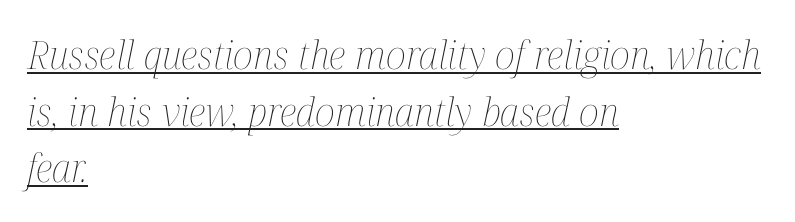
Underlining? Definitely there. Caption: multi-line text, flush left, ragged right. The typeface has the unassuming heft of standard copy or less. A typesetter would mark this as italic. Horizontal bands of white between lines are of average thickness.
